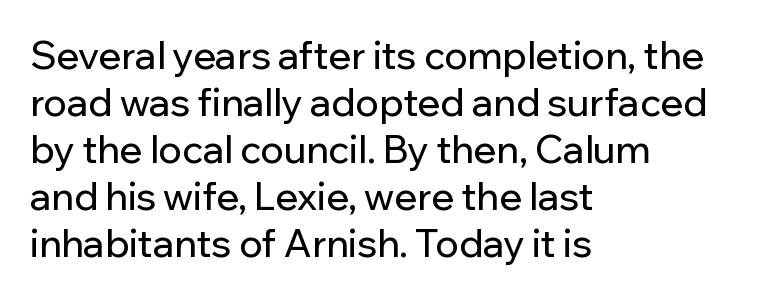
Q: Is the text italic (slanted)? A: No, it is upright.
Q: Is the typeface a serif or a sans-serif typeface? A: Sans-serif.
Q: Is the text underlined? A: No.
Q: How is the paragraph aligned? A: Left-aligned.
Q: Is the spacing between letters normal or unusually wide? A: Normal.
Q: Width (condensed, normal, or wide)? A: Normal.
Q: Stroke contrast? A: Low.
Q: x-height? A: Medium.
Q: Monospaced? A: No.
